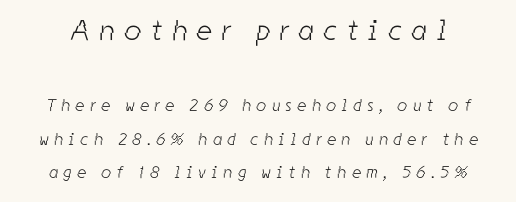
Q: Is the text bold? A: No.
Q: Is the typeface a serif or a sans-serif typeface? A: Sans-serif.
Q: Is the text underlined? A: No.
Q: Is the spacing between letters normal or unusually wide? A: Unusually wide.
Q: Is the spacing between lines tight, normal or loose? A: Loose.
Q: Which block of text is set in a larger size, the first (top) or the second (bottom)? A: The first (top) one.
Q: Width (condensed, normal, or wide)? A: Condensed.
Q: Stroke contrast? A: Low.
Q: x-height? A: Medium.
Q: Monospaced? A: No.
